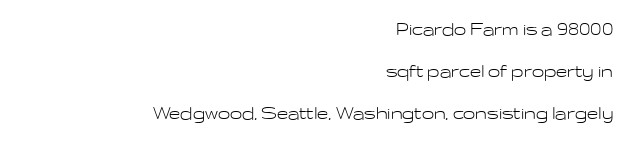
The rag falls on the left side of this text block. The lettering holds an erect, upright posture throughout. Here the glyphs are tracked normally, forming tight word shapes. Is the type heavy? It reads as light-to-regular instead.
